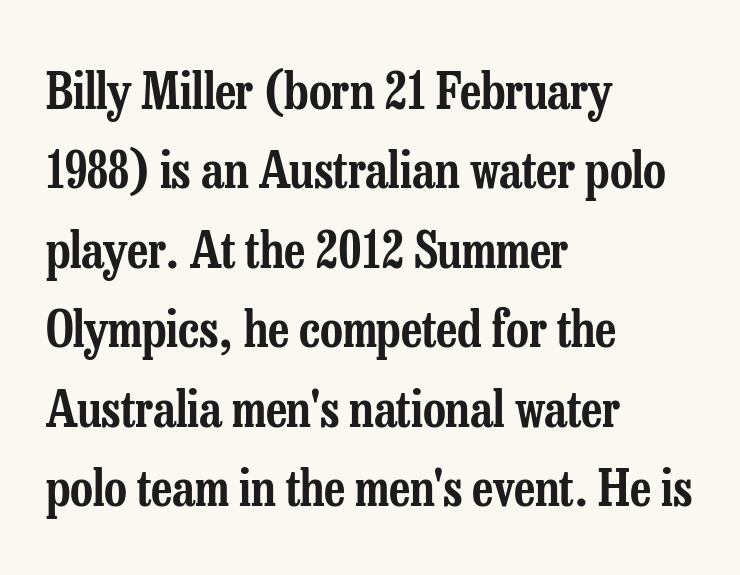
Q: Is the text italic (slanted)? A: No, it is upright.
Q: Is the typeface a serif or a sans-serif typeface? A: Serif.
Q: Is the text underlined? A: No.
Q: How is the paragraph aligned? A: Left-aligned.
Q: Is the spacing between letters normal or unusually wide? A: Normal.
Q: Is the spacing between lines tight, normal or loose? A: Normal.
Q: Width (condensed, normal, or wide)? A: Condensed.
Q: Stroke contrast? A: Low.
Q: x-height? A: Medium.
Q: Monospaced? A: No.
